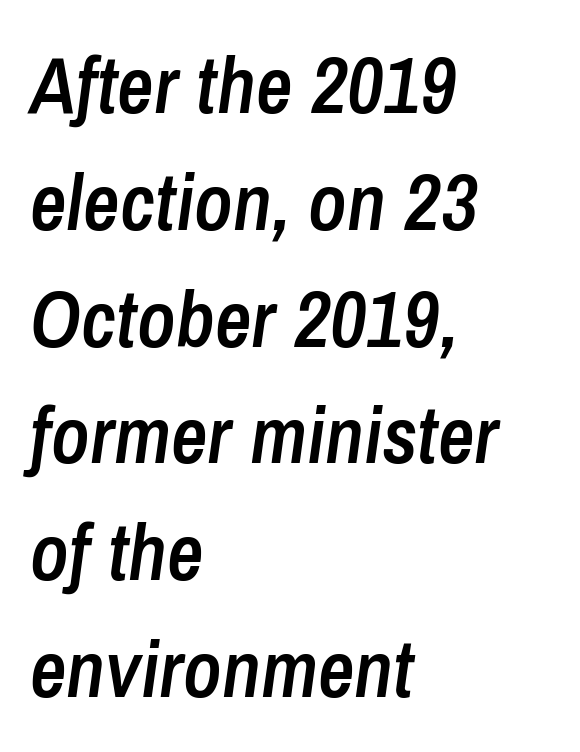
The image shows 80 px semibold, condensed type, italic (leaning right); set left-aligned, normal line spacing (1.46x), normal letter spacing, not underlined; low stroke contrast and a medium x-height.
